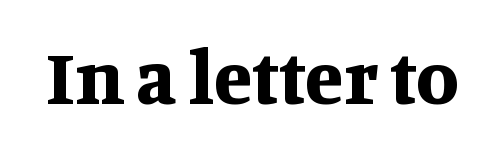
The glyphs are unaccompanied by any horizontal stroke below them. On the weight axis this lands at bold, roughly 700. Here the designer chose a conventional face with non-uniform glyph widths. These lines are composed in type with serifs.
